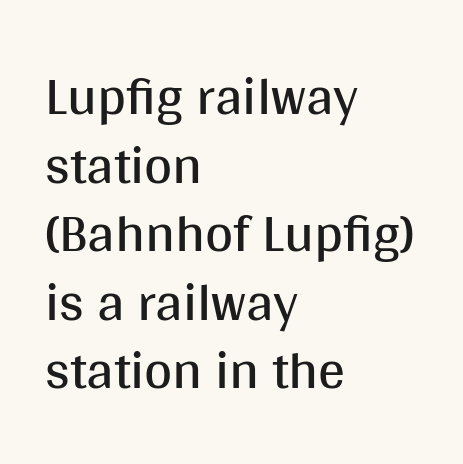
Q: Is the text bold? A: No.
Q: Is the text italic (slanted)? A: No, it is upright.
Q: Is the typeface a serif or a sans-serif typeface? A: Sans-serif.
Q: Is the text underlined? A: No.
Q: How is the paragraph aligned? A: Left-aligned.
Q: Is the spacing between letters normal or unusually wide? A: Normal.
Q: Is the spacing between lines tight, normal or loose? A: Normal.
Q: Width (condensed, normal, or wide)? A: Normal.
Q: Stroke contrast? A: Medium.
Q: x-height? A: Large.
Q: Monospaced? A: No.
